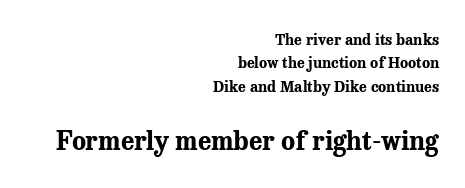
{"italic": "no", "bold": "yes", "underline": "no", "align": "right", "line_spacing": "normal", "line_spacing_ratio": 1.56, "letter_spacing": "normal", "letter_spacing_em": 0.0, "larger_block": "second", "size_ratio": 1.73, "glyph_px": 26}
